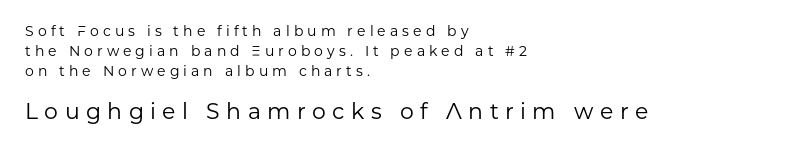
The image shows 22 px text type, upright; set left-aligned, normal line spacing (1.42x), unusually wide letter spacing (+0.29 em), not underlined; the second (bottom) block is 1.57x larger.
